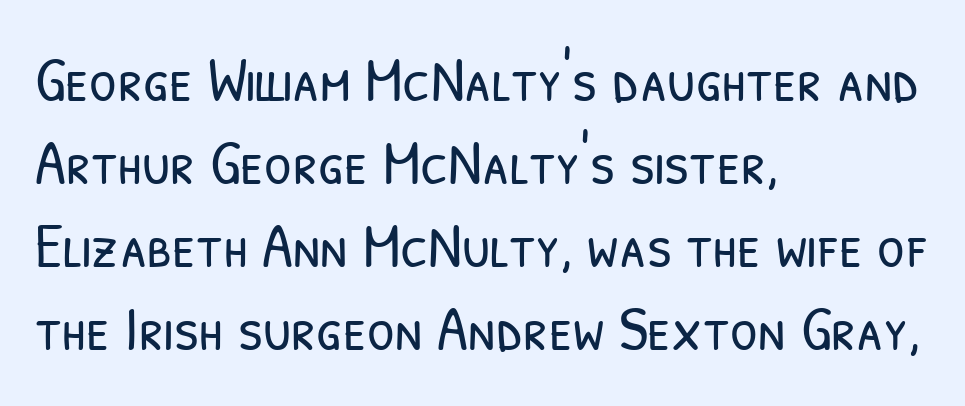
{"serif": "no", "bold": "no", "weight": "light", "width": "condensed", "stroke_contrast": "low", "x_height": "medium", "monospaced": "no", "underline": "no", "align": "left", "line_spacing": "normal", "line_spacing_ratio": 1.32, "letter_spacing": "normal", "letter_spacing_em": 0.0, "glyph_px": 63}
